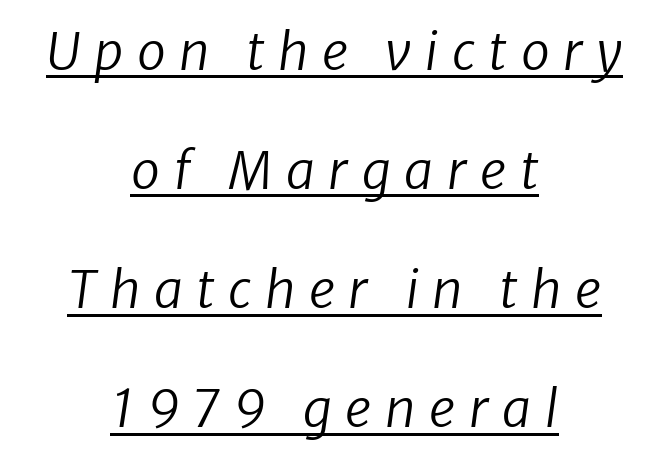
{"italic": "yes", "lean": "right", "slant_degrees": 8, "bold": "no", "weight": "regular", "width": "normal", "stroke_contrast": "low", "x_height": "medium", "monospaced": "no", "underline": "yes", "align": "center", "line_spacing": "loose", "line_spacing_ratio": 2.29, "letter_spacing": "wide", "letter_spacing_em": 0.26, "glyph_px": 52}
